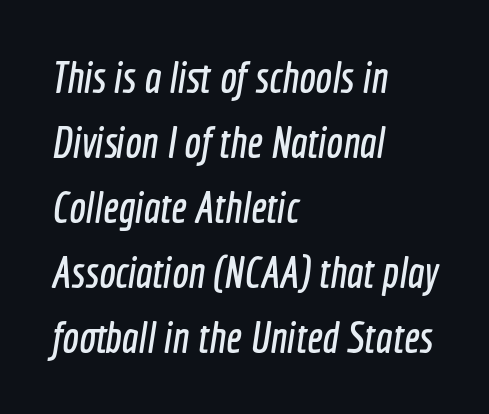
{"serif": "no", "width": "condensed", "x_height": "medium", "monospaced": "no", "underline": "no", "align": "left", "line_spacing": "normal", "line_spacing_ratio": 1.48, "letter_spacing": "normal", "letter_spacing_em": 0.0, "glyph_px": 44}
